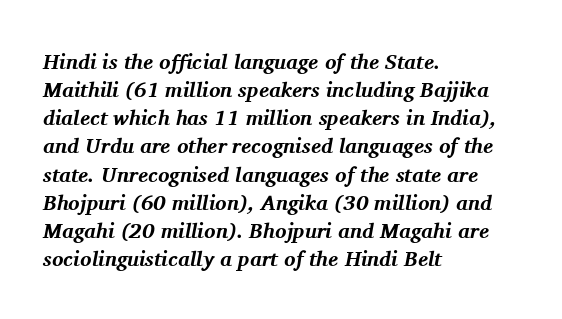
The image shows 21 px bold type, italic (leaning right); set left-aligned, normal line spacing (1.34x), normal letter spacing, not underlined.
